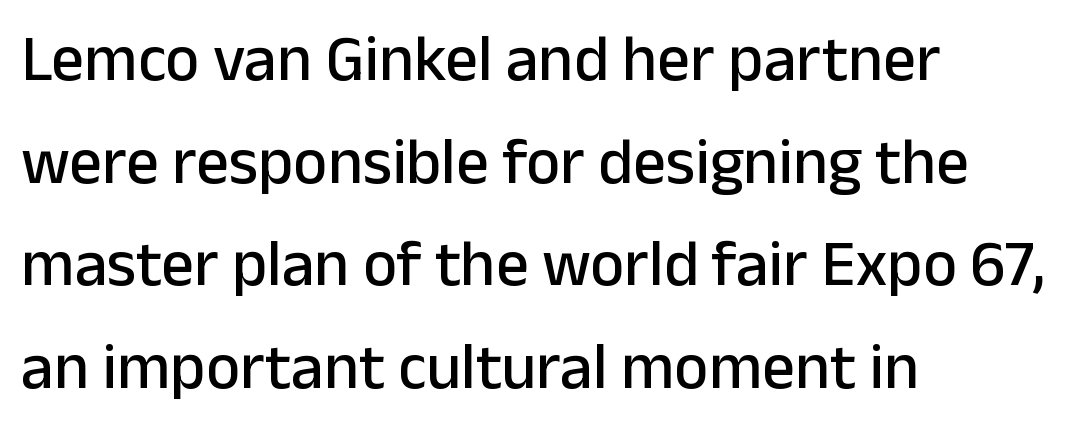
The image shows 65 px sans-serif type, upright; set left-aligned, normal line spacing (1.58x), normal letter spacing, not underlined; low stroke contrast and a medium x-height.
